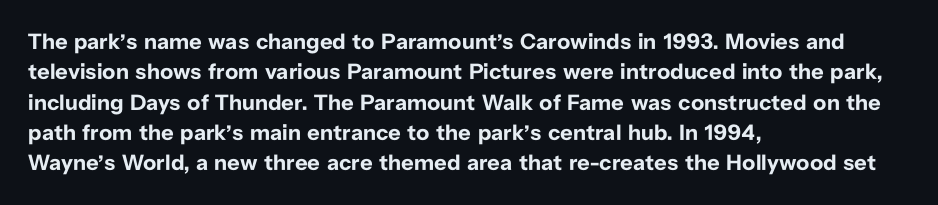
The image shows 22 px bold type, upright; set left-aligned, normal line spacing (1.38x), normal letter spacing, not underlined.
